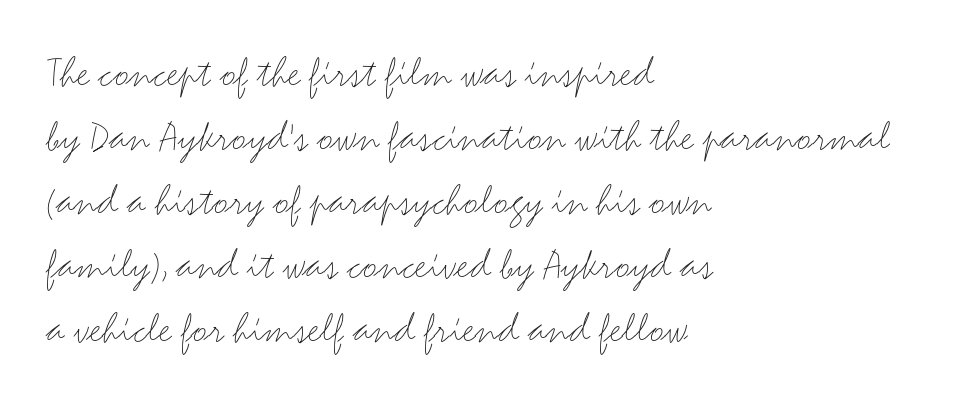
{"serif": "no", "bold": "no", "weight": "light", "width": "wide", "stroke_contrast": "medium", "x_height": "small", "monospaced": "no", "underline": "no", "align": "left", "line_spacing": "normal", "line_spacing_ratio": 1.42, "letter_spacing": "normal", "letter_spacing_em": 0.0, "glyph_px": 45}
